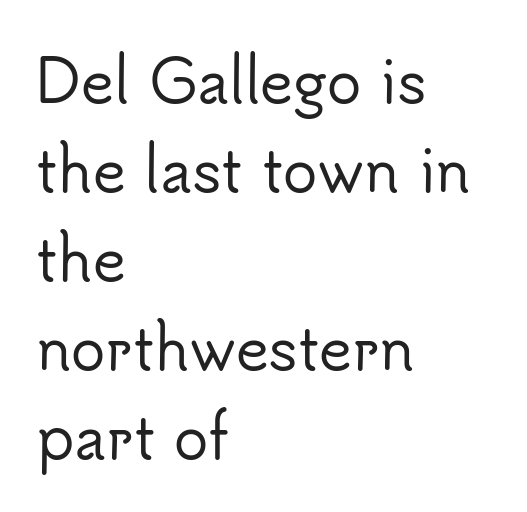
Q: Is the text italic (slanted)? A: No, it is upright.
Q: Is the typeface a serif or a sans-serif typeface? A: Sans-serif.
Q: Is the text underlined? A: No.
Q: How is the paragraph aligned? A: Left-aligned.
Q: Is the spacing between letters normal or unusually wide? A: Normal.
Q: Is the spacing between lines tight, normal or loose? A: Normal.
Q: Width (condensed, normal, or wide)? A: Normal.
Q: Stroke contrast? A: Low.
Q: x-height? A: Small.
Q: Monospaced? A: No.
